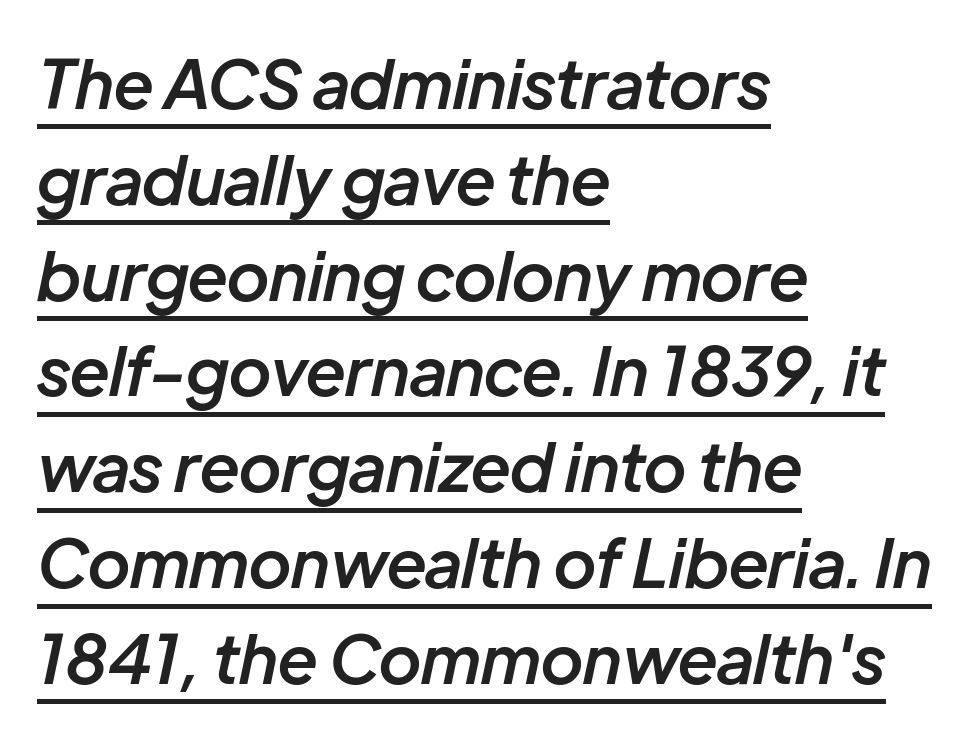
The image shows 67 px semibold type, italic (leaning right); set left-aligned, normal line spacing (1.43x), normal letter spacing, underlined; low stroke contrast and a medium x-height.
